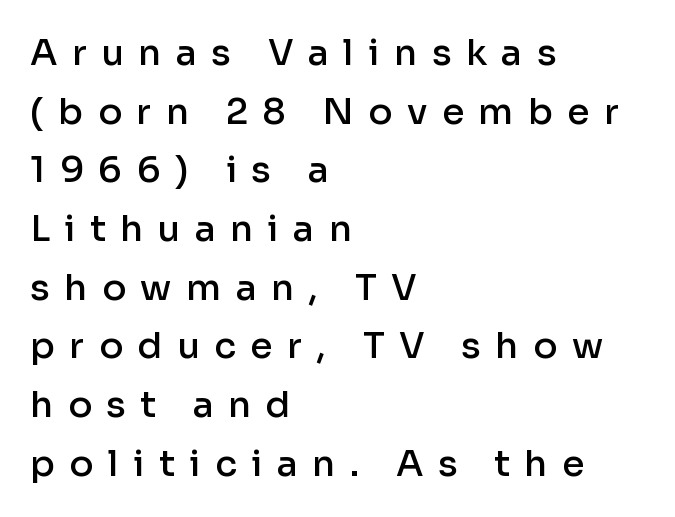
The designer left line spacing at the default. Posture: straight, roman, zero tilt. Note: no serifs on the glyphs. Think of a printed novel: that variable character pitch is what you see here.
